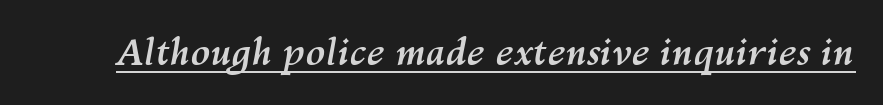
The image shows 36 px semibold type, italic (leaning right); set normal letter spacing, underlined; medium stroke contrast and a medium x-height.
